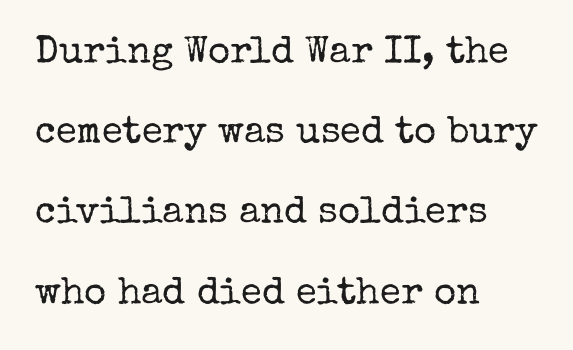
The image shows 38 px regular-weight serif type, upright; set left-aligned, loose line spacing (2.11x), normal letter spacing, not underlined; low stroke contrast and a medium x-height.
